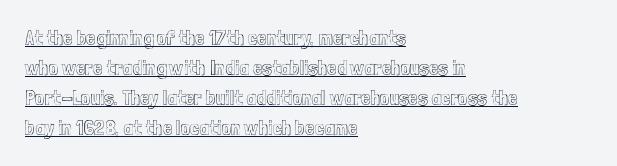
The image shows 21 px text type, upright; set left-aligned, normal line spacing (1.43x), normal letter spacing, underlined.
